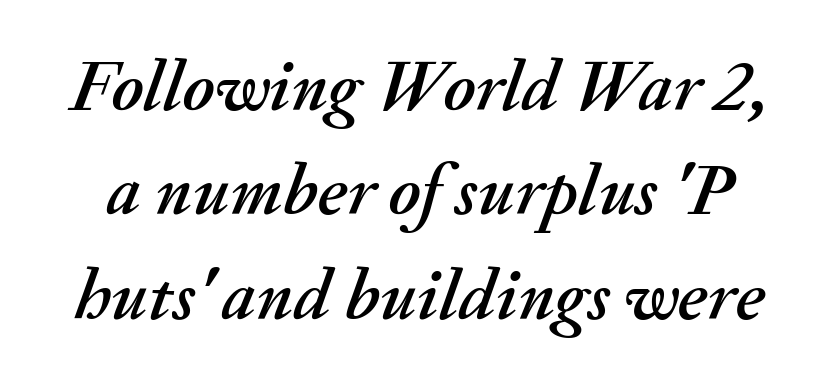
Q: Is the text italic (slanted)? A: Yes, it leans right by about 20 degrees.
Q: Is the text underlined? A: No.
Q: Is the spacing between letters normal or unusually wide? A: Normal.
Q: Is the spacing between lines tight, normal or loose? A: Normal.
Q: Width (condensed, normal, or wide)? A: Normal.
Q: Stroke contrast? A: Medium.
Q: x-height? A: Small.
Q: Monospaced? A: No.
